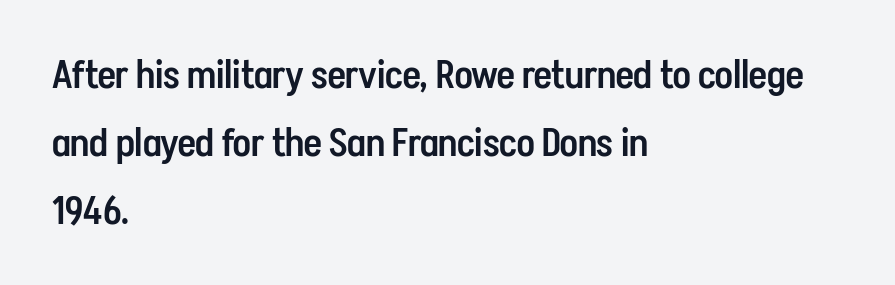
The image shows 39 px semibold, condensed sans-serif type, upright; set left-aligned, line spacing 1.75x, normal letter spacing, not underlined; low stroke contrast and a medium x-height.
